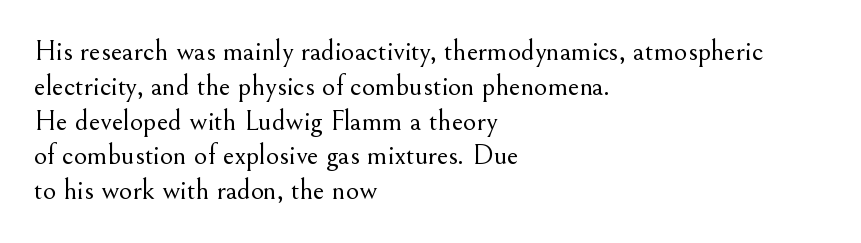
{"serif": "yes", "italic": "no", "bold": "no", "weight": "light", "width": "normal", "stroke_contrast": "medium", "x_height": "small", "monospaced": "no", "underline": "no", "align": "left", "line_spacing_ratio": 1.2, "letter_spacing": "normal", "letter_spacing_em": 0.0, "glyph_px": 29}
